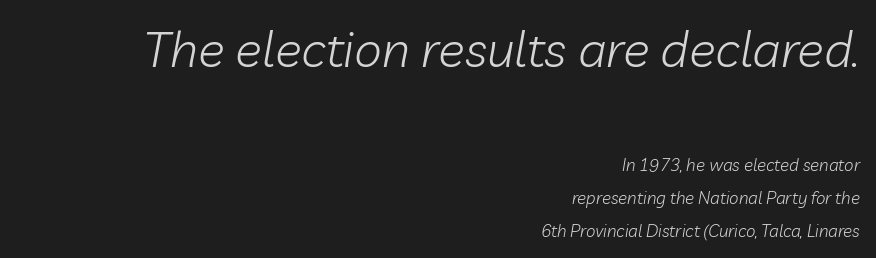
A typesetter would call this zero additional tracking. Line endings align vertically; line beginnings do not. The typesetting does not lean heavy: it is not bold. Only glyphs here, with clear space below each row. Varying glyph widths throughout — classic text-font behaviour. The rendering applies a slant to the glyphs.
